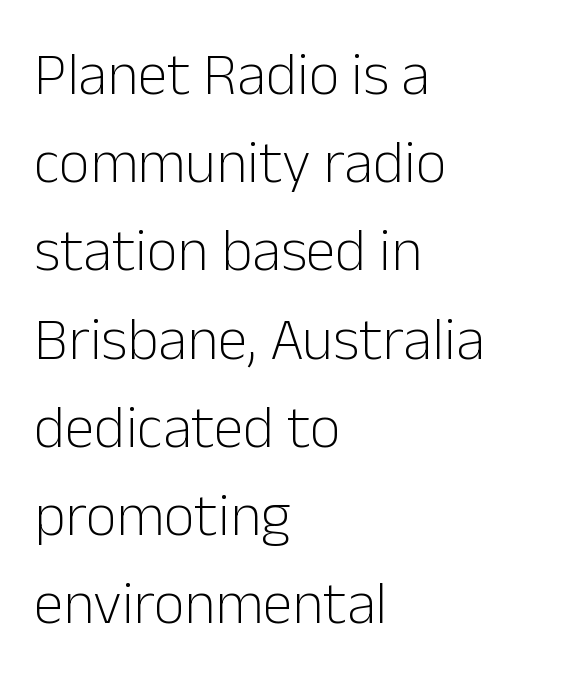
Q: Is the text bold? A: No.
Q: Is the text italic (slanted)? A: No, it is upright.
Q: Is the typeface a serif or a sans-serif typeface? A: Sans-serif.
Q: Is the text underlined? A: No.
Q: How is the paragraph aligned? A: Left-aligned.
Q: Is the spacing between letters normal or unusually wide? A: Normal.
Q: Is the spacing between lines tight, normal or loose? A: Normal.
Q: Width (condensed, normal, or wide)? A: Normal.
Q: Stroke contrast? A: Low.
Q: x-height? A: Medium.
Q: Monospaced? A: No.
